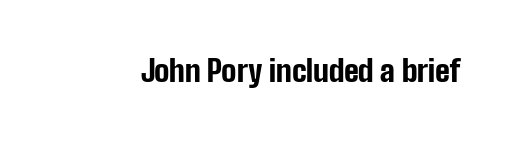
The image shows 30 px bold, condensed sans-serif type, upright; set normal letter spacing, not underlined; low stroke contrast and a medium x-height.
